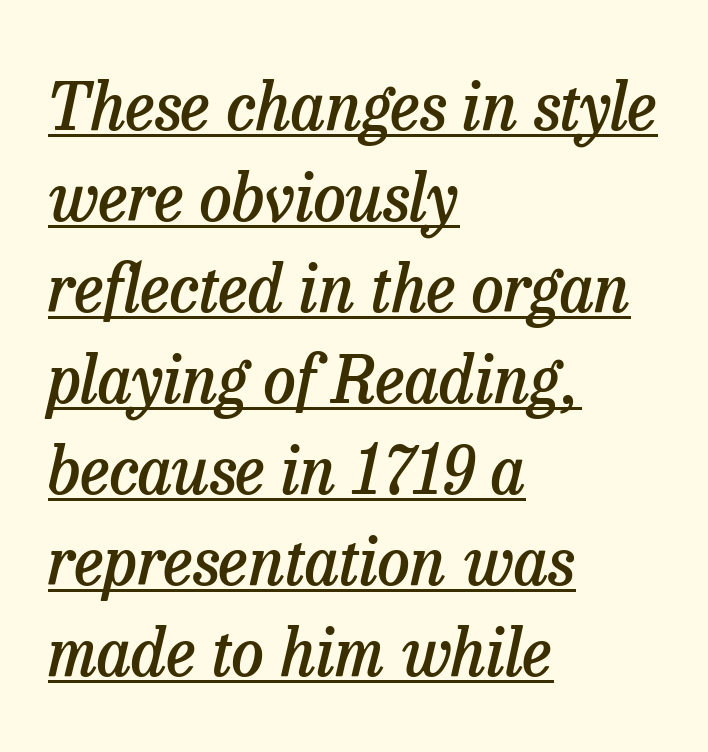
The image shows 65 px semibold serif type, italic (leaning right); set left-aligned, normal line spacing (1.4x), normal letter spacing, underlined; low stroke contrast and a medium x-height.
